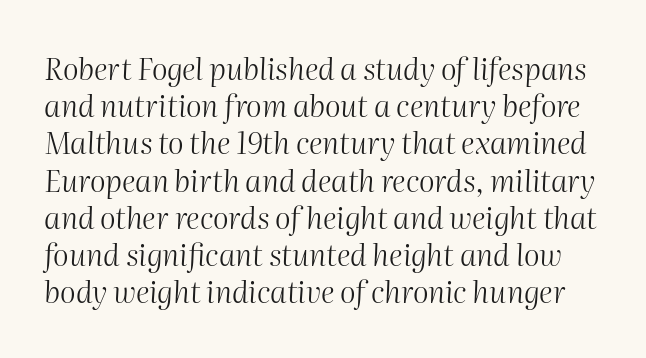
The image shows 30 px light type, italic (leaning right); set line spacing 1.24x, normal letter spacing, not underlined; medium stroke contrast and a medium x-height.
